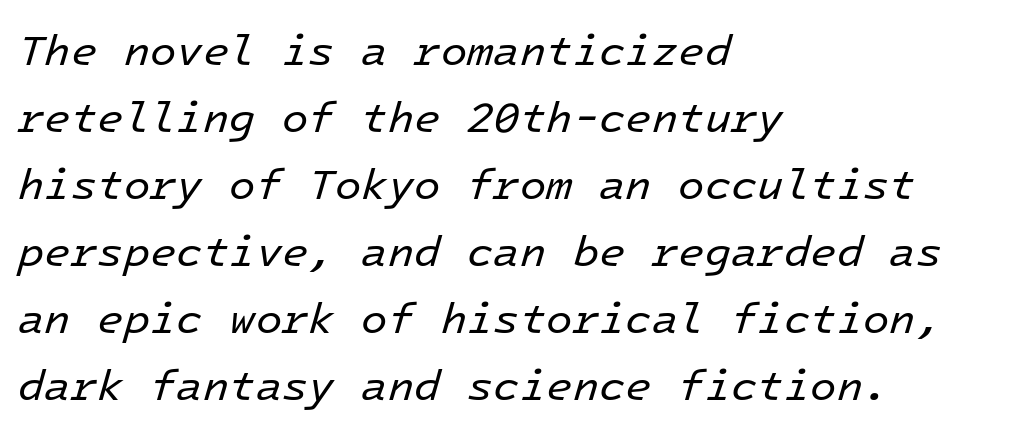
{"italic": "yes", "lean": "right", "slant_degrees": 16, "bold": "no", "weight": "regular", "width": "normal", "stroke_contrast": "low", "x_height": "medium", "monospaced": "yes", "underline": "no", "align": "left", "line_spacing": "normal", "line_spacing_ratio": 1.56, "letter_spacing": "normal", "letter_spacing_em": 0.0, "glyph_px": 43}
